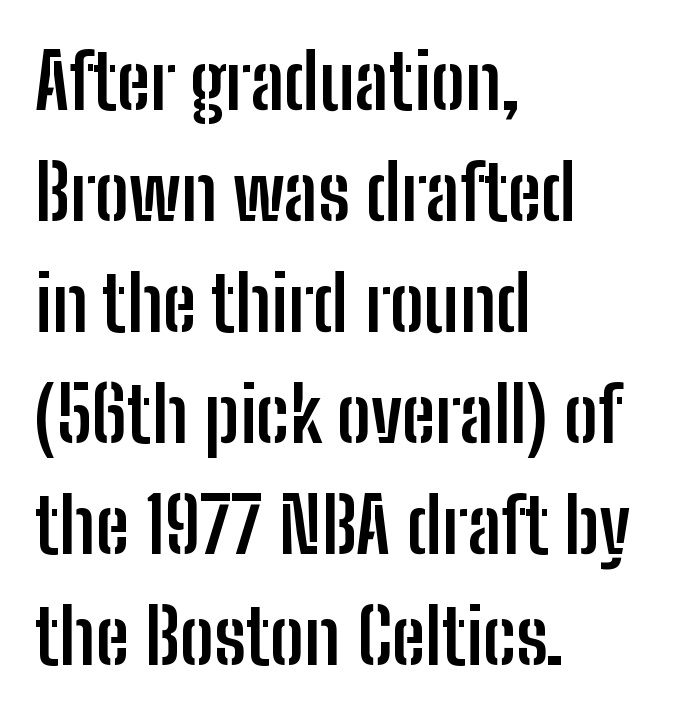
The text was rendered using a sans face with plain stroke endings. Is there much room between lines? A standard amount, neither cramped nor airy. The sample has been set heavy, in full bold. These lines are rendered in a variable-pitch font.
